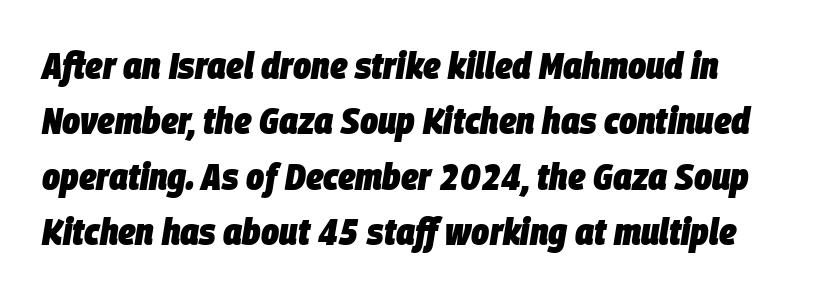
Posture: slanted. Is this a fixed-width face? No — the glyphs have proportional, varying widths. No extra tracking has been applied to these lines. How would I describe the line gaps? Plain and ordinary. The compositor pushed each line to the left boundary. A clean baseline with only descenders dipping below it.
